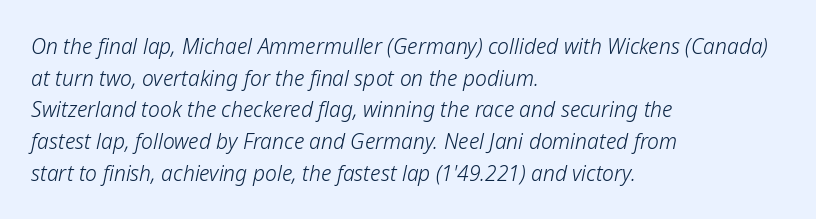
The vertical gap from one line to the next is medium. The space directly below the letters is spotless. The face looks like a standard text weight, possibly lighter. The lines in this sample share a left origin and differ only in where they stop. This sample uses an oblique cut, with every glyph tilted off the vertical. Observe the ordinary spacing: letters are neighbours, not strangers.
